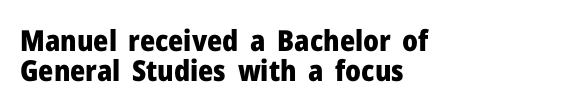
Typesetter's note: full bold, strokes at maximum text heaviness. Very little white space separates one row of letters from the next. Think of a printed novel: that variable character pitch is what you see here. This rendering uses left alignment, leaving the right contour irregular. The letters sit at their default tracking, neither squeezed nor spread. Notice how the stems are strictly vertical — no italics here.
